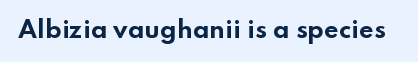
Notice how thick the strokes are: this is what a full bold looks like. In terms of letterspacing, this is plain default setting. The specimen omits any rule beneath the text block's lines. The lettering stays uniformly vertical, giving the passage a roman look.
